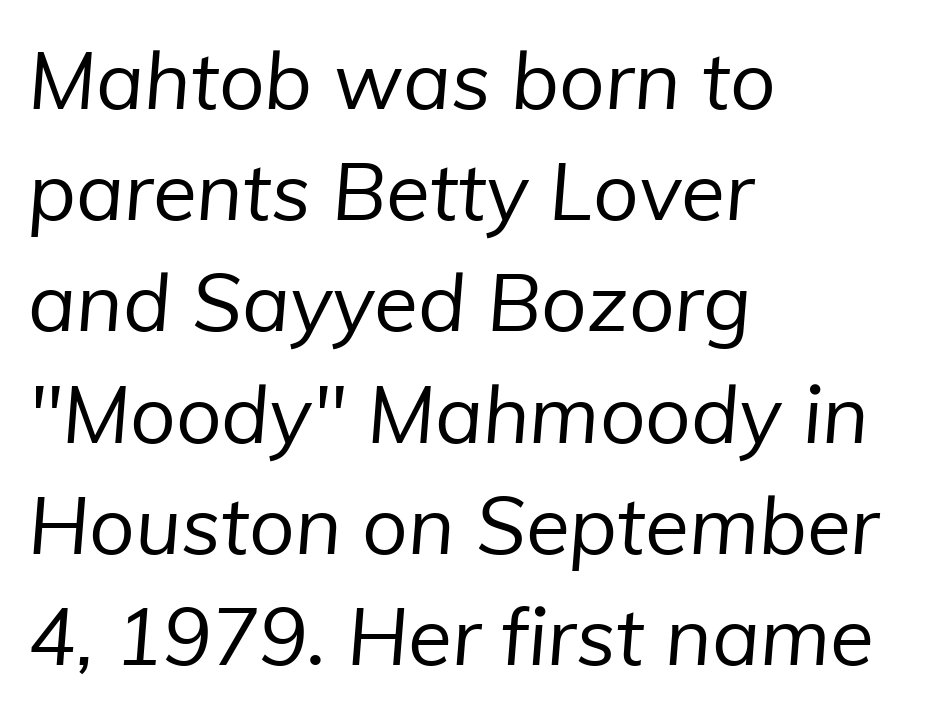
{"serif": "no", "bold": "no", "weight": "regular", "width": "normal", "stroke_contrast": "low", "x_height": "medium", "monospaced": "no", "underline": "no", "align": "left", "line_spacing": "normal", "line_spacing_ratio": 1.39, "letter_spacing": "normal", "letter_spacing_em": 0.0, "glyph_px": 80}
